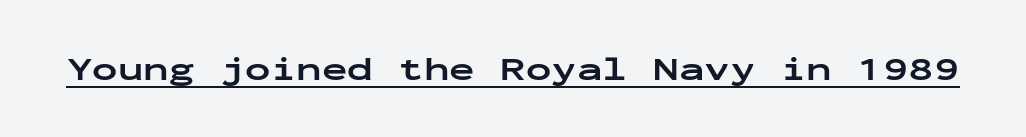
{"serif": "no", "italic": "no", "bold": "yes", "weight": "bold", "width": "wide", "stroke_contrast": "low", "x_height": "medium", "monospaced": "yes", "underline": "yes", "letter_spacing": "normal", "letter_spacing_em": 0.0, "glyph_px": 34}
